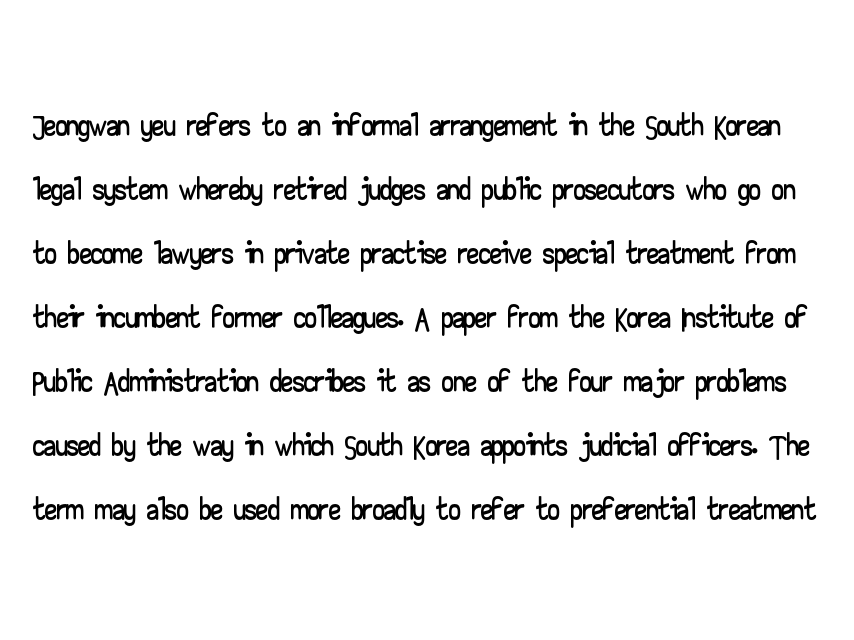
{"serif": "no", "italic": "no", "width": "wide", "stroke_contrast": "low", "x_height": "small", "monospaced": "no", "underline": "no", "line_spacing": "normal", "line_spacing_ratio": 1.36, "letter_spacing": "normal", "letter_spacing_em": 0.0, "glyph_px": 47}
